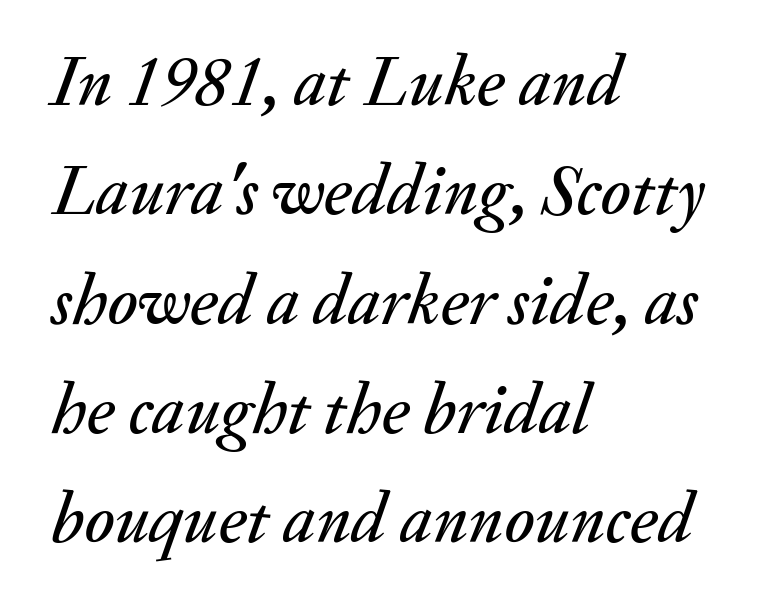
The image shows 71 px text type, italic (leaning right); set left-aligned, normal line spacing (1.54x), normal letter spacing, not underlined; medium stroke contrast and a small x-height.
